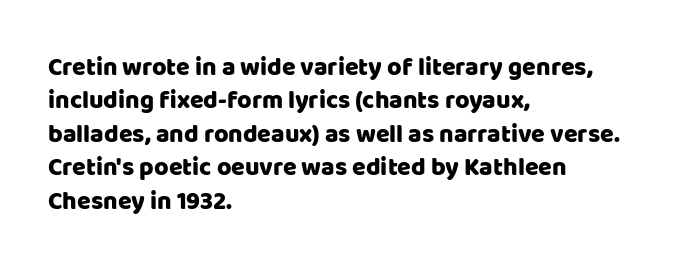
{"italic": "no", "underline": "no", "align": "left", "line_spacing": "normal", "line_spacing_ratio": 1.34, "letter_spacing": "normal", "letter_spacing_em": 0.0, "glyph_px": 25}
